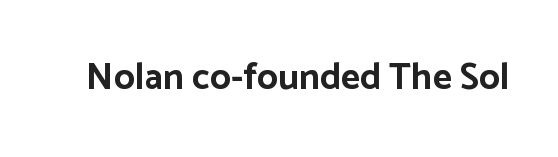
Q: Is the text bold? A: Yes.
Q: Is the text italic (slanted)? A: No, it is upright.
Q: Is the typeface a serif or a sans-serif typeface? A: Sans-serif.
Q: Is the text underlined? A: No.
Q: Is the spacing between letters normal or unusually wide? A: Normal.
Q: Width (condensed, normal, or wide)? A: Normal.
Q: Stroke contrast? A: Low.
Q: x-height? A: Medium.
Q: Monospaced? A: No.
